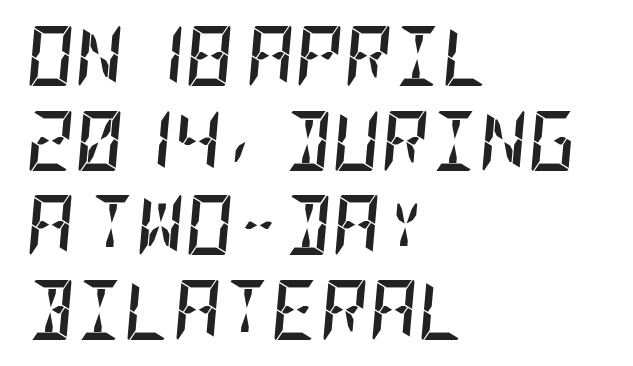
Each new line begins a customary step beneath the previous one. The passage shown has conventional tracking throughout. Yep, that's italic — everything's leaning. Rule under the text: the space is simply empty. The glyphs have the mass of a bold cut. The passage is arranged the way most books set body copy — flush left.
